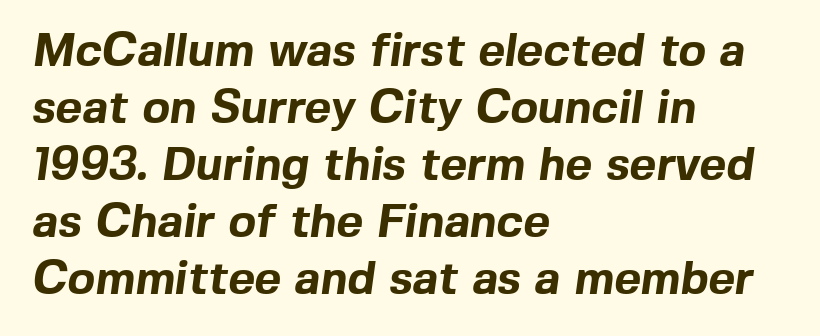
The image shows 46 px bold sans-serif type; set left-aligned, line spacing 1.24x, normal letter spacing, not underlined; a medium x-height.
